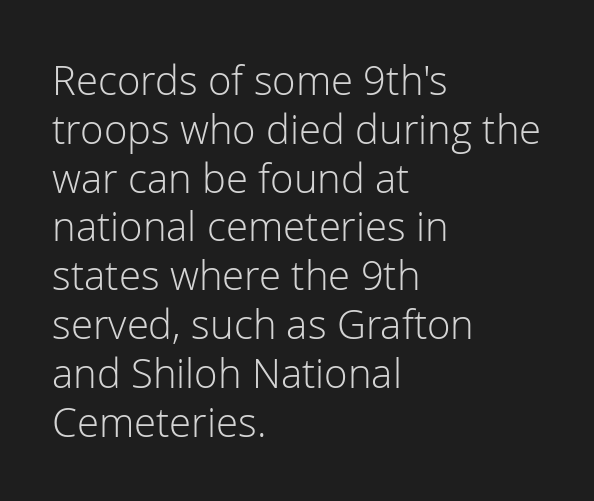
Q: Is the text bold? A: No.
Q: Is the text italic (slanted)? A: No, it is upright.
Q: Is the typeface a serif or a sans-serif typeface? A: Sans-serif.
Q: Is the text underlined? A: No.
Q: How is the paragraph aligned? A: Left-aligned.
Q: Is the spacing between letters normal or unusually wide? A: Normal.
Q: Width (condensed, normal, or wide)? A: Normal.
Q: Stroke contrast? A: Low.
Q: x-height? A: Medium.
Q: Monospaced? A: No.
